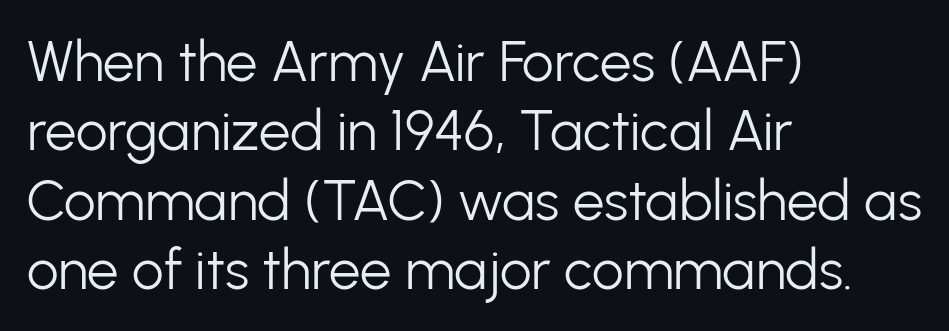
Weight: regular or lighter. Any mark beneath the type? The region is blank. Looks like regular typesetting: each glyph gets only the width it needs. Ascenders rise straight up at ninety degrees.
